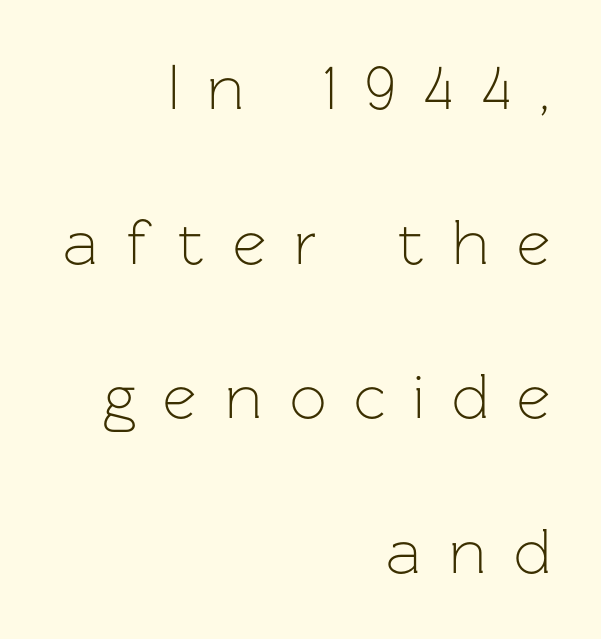
The image shows 65 px light sans-serif type, upright; set right-aligned, loose line spacing (2.38x), unusually wide letter spacing (+0.43 em), not underlined; low stroke contrast and a medium x-height.
